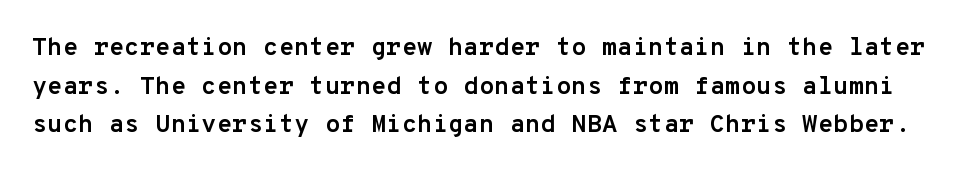
Successive baselines arrive at the customary interval. Any mark beneath the type? The region is blank. A roman cut, with each character standing at attention. Is the letter spacing exaggerated? No — it looks like the ordinary default. Weight check: bold — yes, fully.
